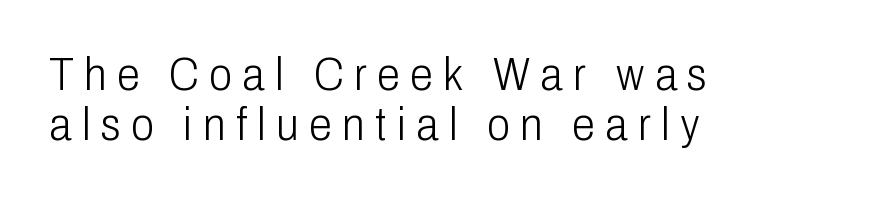
{"serif": "no", "italic": "no", "bold": "no", "weight": "light", "width": "condensed", "stroke_contrast": "low", "x_height": "medium", "monospaced": "no", "underline": "no", "align": "left", "line_spacing": "tight", "line_spacing_ratio": 1.08, "letter_spacing": "wide", "letter_spacing_em": 0.23, "glyph_px": 46}
